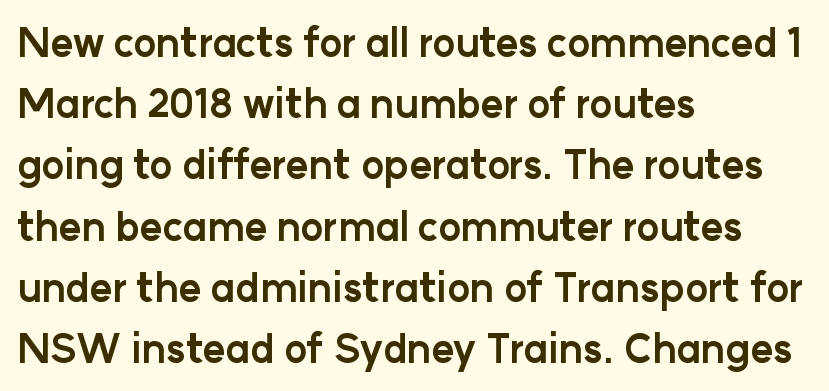
{"serif": "no", "italic": "no", "bold": "yes", "weight": "bold", "width": "normal", "stroke_contrast": "low", "x_height": "medium", "monospaced": "no", "underline": "no", "align": "left", "line_spacing": "normal", "line_spacing_ratio": 1.57, "letter_spacing": "normal", "letter_spacing_em": 0.0, "glyph_px": 39}
